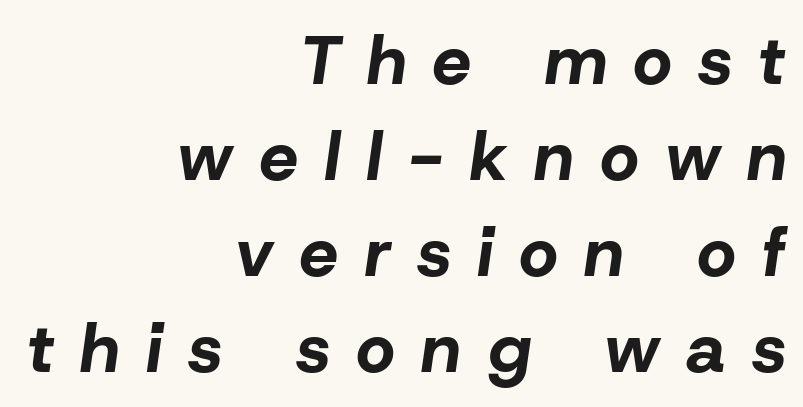
Q: Is the text bold? A: Yes.
Q: Is the text italic (slanted)? A: Yes, it leans right by about 8 degrees.
Q: Is the text underlined? A: No.
Q: How is the paragraph aligned? A: Right-aligned.
Q: Is the spacing between letters normal or unusually wide? A: Unusually wide.
Q: Is the spacing between lines tight, normal or loose? A: Normal.
Q: Width (condensed, normal, or wide)? A: Normal.
Q: Stroke contrast? A: Low.
Q: x-height? A: Medium.
Q: Monospaced? A: No.
